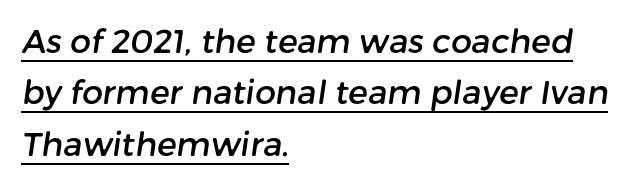
Each line starts at the same left margin while the right side varies. Note the varied advance widths — an 'i' is clearly narrower than an 'm'. Default kerning and tracking; the words read as compact shapes. Are there feet on the stems? There aren't — it's a sans. In designer terms, the underline attribute is active on this setting.
